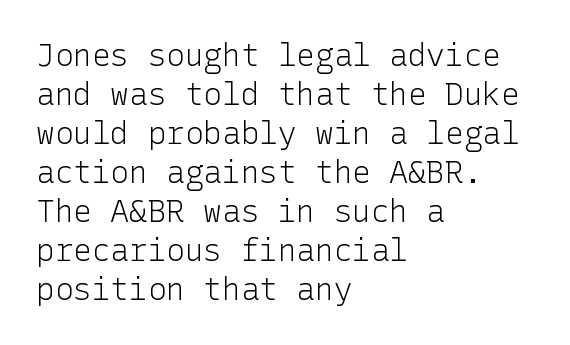
Q: Is the text bold? A: No.
Q: Is the text italic (slanted)? A: No, it is upright.
Q: Is the typeface a serif or a sans-serif typeface? A: Sans-serif.
Q: Is the text underlined? A: No.
Q: How is the paragraph aligned? A: Left-aligned.
Q: Is the spacing between letters normal or unusually wide? A: Normal.
Q: Is the spacing between lines tight, normal or loose? A: Normal.
Q: Width (condensed, normal, or wide)? A: Normal.
Q: Stroke contrast? A: Low.
Q: x-height? A: Medium.
